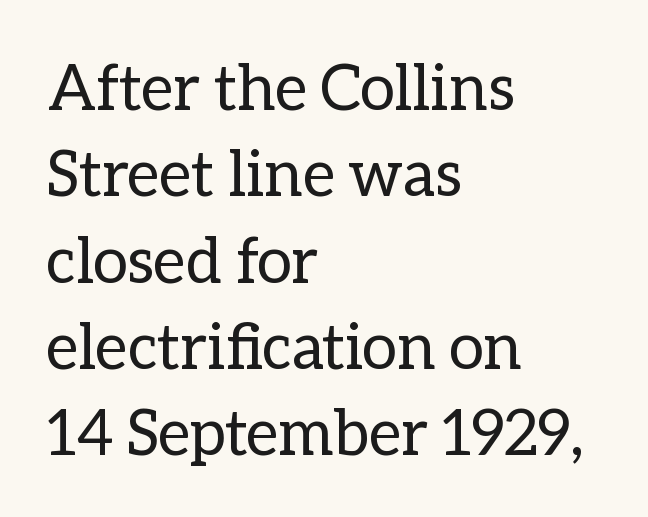
{"italic": "no", "bold": "no", "weight": "regular", "width": "normal", "stroke_contrast": "low", "x_height": "medium", "monospaced": "no", "underline": "no", "align": "left", "line_spacing": "normal", "line_spacing_ratio": 1.37, "letter_spacing": "normal", "letter_spacing_em": 0.0, "glyph_px": 63}
